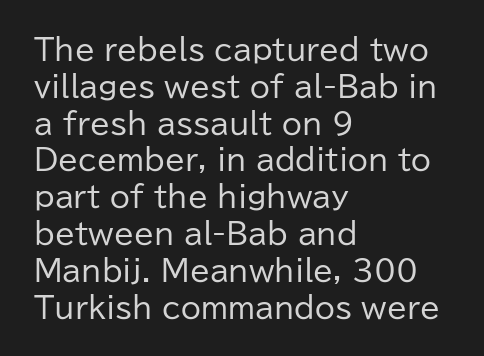
{"serif": "no", "italic": "no", "bold": "no", "weight": "regular", "width": "normal", "stroke_contrast": "low", "x_height": "medium", "monospaced": "no", "underline": "no", "align": "left", "line_spacing": "normal", "line_spacing_ratio": 1.27, "letter_spacing": "normal", "letter_spacing_em": 0.0, "glyph_px": 29}
